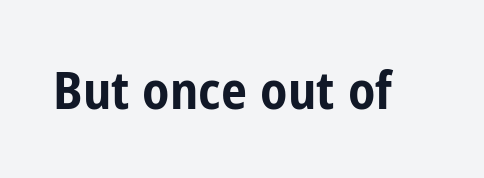
The image shows 52 px bold, condensed sans-serif type, upright; set normal letter spacing, not underlined; low stroke contrast and a medium x-height.
